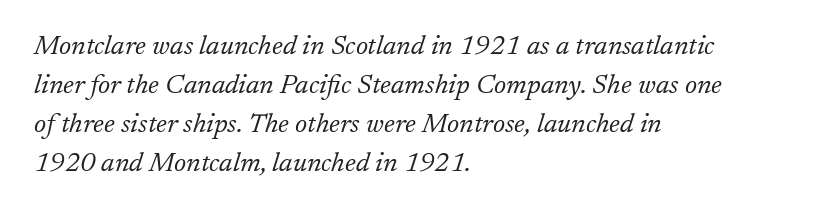
The image shows 27 px text type, italic (leaning right); set left-aligned, normal line spacing (1.45x), normal letter spacing, not underlined.
